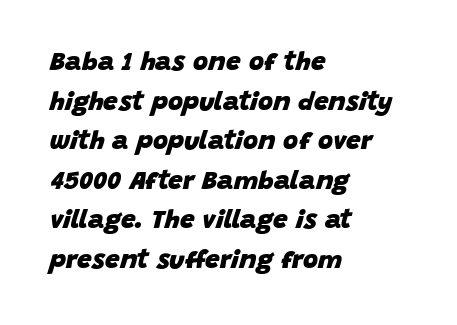
{"italic": "yes", "lean": "right", "slant_degrees": 15, "bold": "yes", "underline": "no", "align": "left", "line_spacing": "normal", "line_spacing_ratio": 1.52, "letter_spacing": "normal", "letter_spacing_em": 0.0, "glyph_px": 26}
